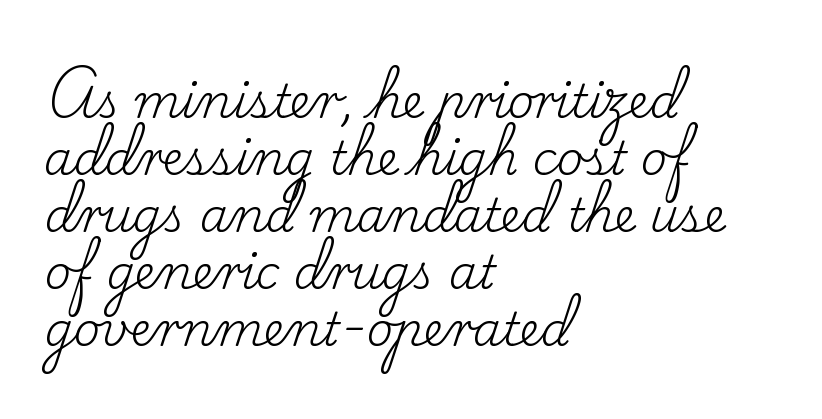
Q: Is the text bold? A: No.
Q: Is the text italic (slanted)? A: Yes.
Q: Is the typeface a serif or a sans-serif typeface? A: Serif.
Q: Is the text underlined? A: No.
Q: How is the paragraph aligned? A: Left-aligned.
Q: Is the spacing between letters normal or unusually wide? A: Normal.
Q: Width (condensed, normal, or wide)? A: Normal.
Q: Stroke contrast? A: Low.
Q: x-height? A: Small.
Q: Monospaced? A: No.
